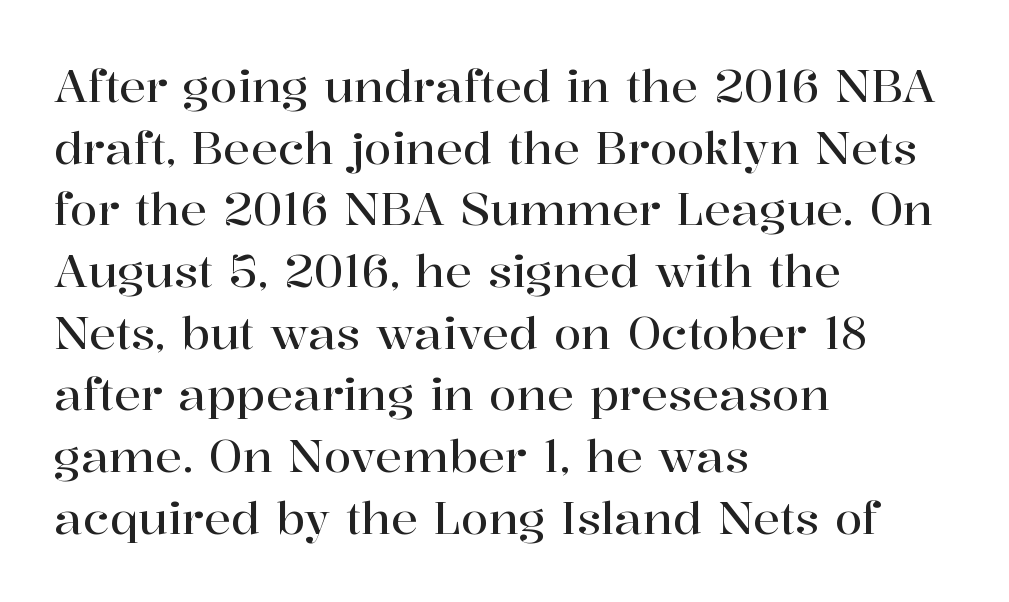
The image shows 45 px serif type, upright; set left-aligned, normal line spacing (1.37x), normal letter spacing, not underlined; high stroke contrast and a medium x-height.
